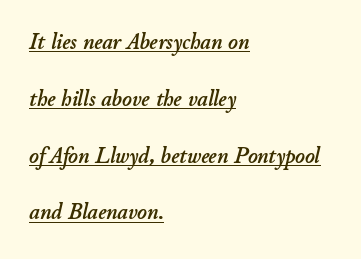
The image shows 23 px text type, italic (leaning right); set left-aligned, loose line spacing (2.47x), normal letter spacing, underlined.
